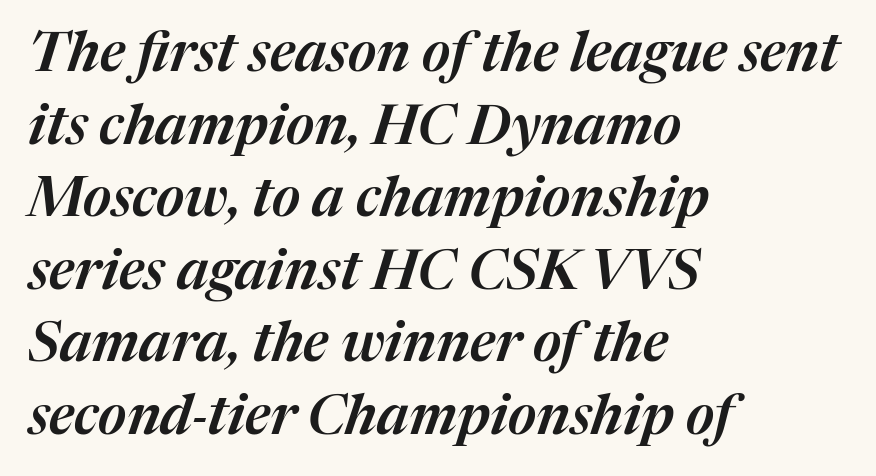
{"italic": "yes", "lean": "right", "slant_degrees": 17, "width": "normal", "stroke_contrast": "medium", "x_height": "medium", "monospaced": "no", "underline": "no", "align": "left", "line_spacing": "normal", "line_spacing_ratio": 1.32, "letter_spacing": "normal", "letter_spacing_em": 0.0, "glyph_px": 55}
